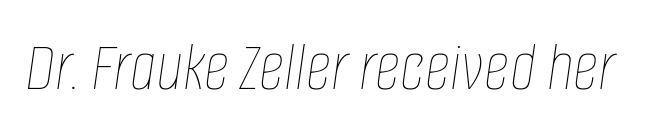
No heavy texture on the line: the type isn't bold. Standard letterfit; no display-style spreading of the glyphs. The foot of each line stays bare and open. Do the characters align in a grid? No, the font is proportional. You can tell it's italic because the verticals aren't actually vertical.
